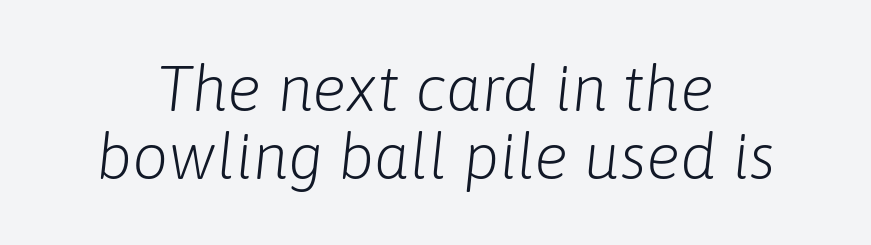
Baseline-to-baseline distance is barely more than the letter height. Quick note: italic. Weight: in the light-to-regular range. Here the designer chose a conventional face with non-uniform glyph widths.
